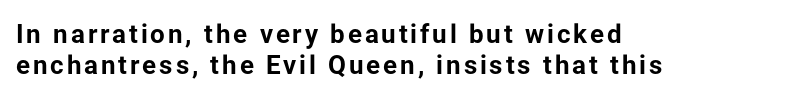
{"italic": "no", "bold": "yes", "underline": "no", "align": "left", "line_spacing_ratio": 1.19, "glyph_px": 26}
